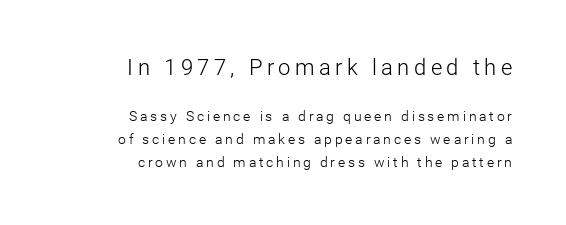
The image shows 22 px text type, upright; set right-aligned, normal line spacing (1.64x), unusually wide letter spacing (+0.2 em), not underlined; the first (top) block is 1.57x larger.
